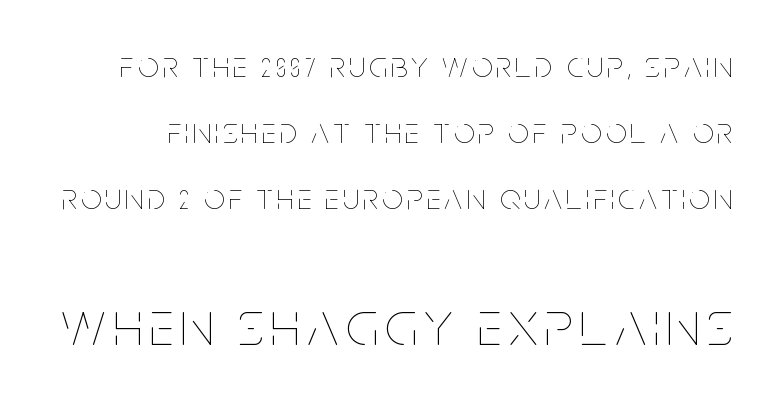
Q: Is the text bold? A: No.
Q: Is the text italic (slanted)? A: No, it is upright.
Q: Is the text underlined? A: No.
Q: Which block of text is set in a larger size, the first (top) or the second (bottom)? A: The second (bottom) one.
Q: Width (condensed, normal, or wide)? A: Condensed.
Q: Stroke contrast? A: Low.
Q: x-height? A: Large.
Q: Monospaced? A: No.
